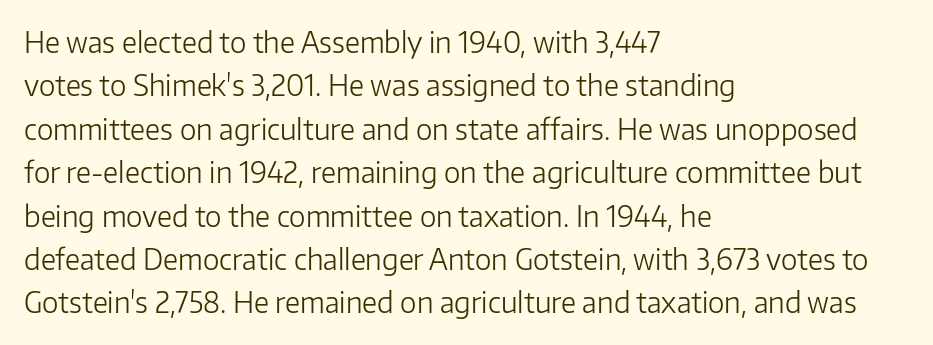
Students, observe: this is what conventionally led text looks like. These lines keep a tight, regular rhythm from letter to letter. The passage shown is typed in a proportional face where columns would drift. A clean baseline with only descenders dipping below it.
